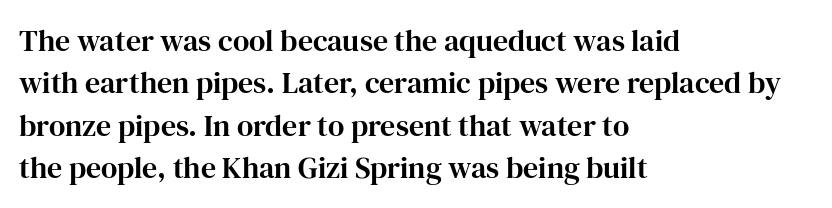
Q: Is the text italic (slanted)? A: No, it is upright.
Q: Is the typeface a serif or a sans-serif typeface? A: Serif.
Q: Is the text underlined? A: No.
Q: How is the paragraph aligned? A: Left-aligned.
Q: Is the spacing between letters normal or unusually wide? A: Normal.
Q: Is the spacing between lines tight, normal or loose? A: Normal.
Q: Width (condensed, normal, or wide)? A: Normal.
Q: Stroke contrast? A: High.
Q: x-height? A: Medium.
Q: Monospaced? A: No.
